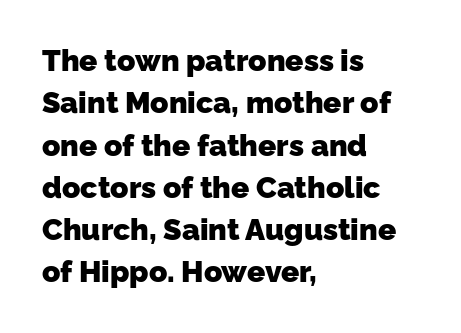
The image shows 30 px heavy sans-serif type; set left-aligned, normal line spacing (1.41x), normal letter spacing, not underlined; low stroke contrast and a medium x-height.
